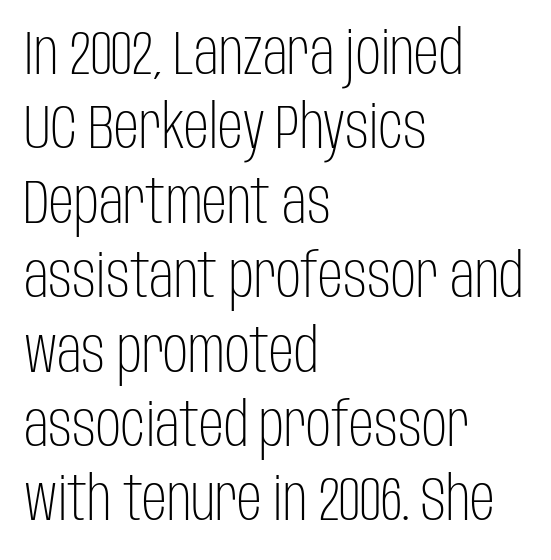
Q: Is the text bold? A: No.
Q: Is the text italic (slanted)? A: No, it is upright.
Q: Is the typeface a serif or a sans-serif typeface? A: Sans-serif.
Q: Is the text underlined? A: No.
Q: How is the paragraph aligned? A: Left-aligned.
Q: Is the spacing between letters normal or unusually wide? A: Normal.
Q: Width (condensed, normal, or wide)? A: Condensed.
Q: Stroke contrast? A: Low.
Q: x-height? A: Large.
Q: Monospaced? A: No.
